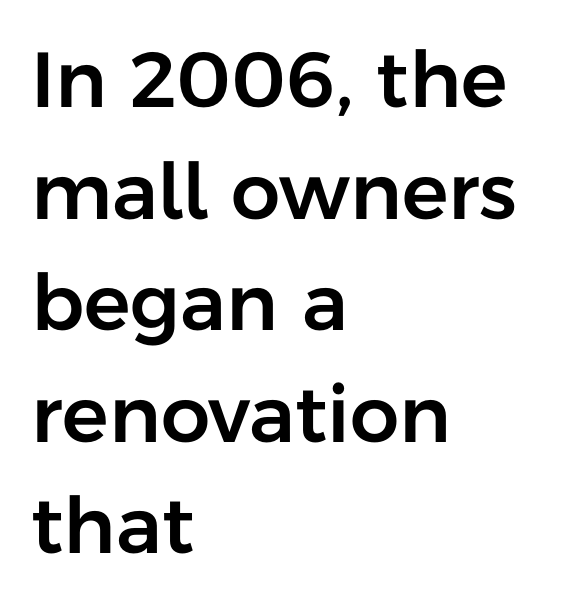
The image shows 78 px sans-serif type, upright; set left-aligned, normal line spacing (1.43x), normal letter spacing, not underlined; low stroke contrast and a medium x-height.
